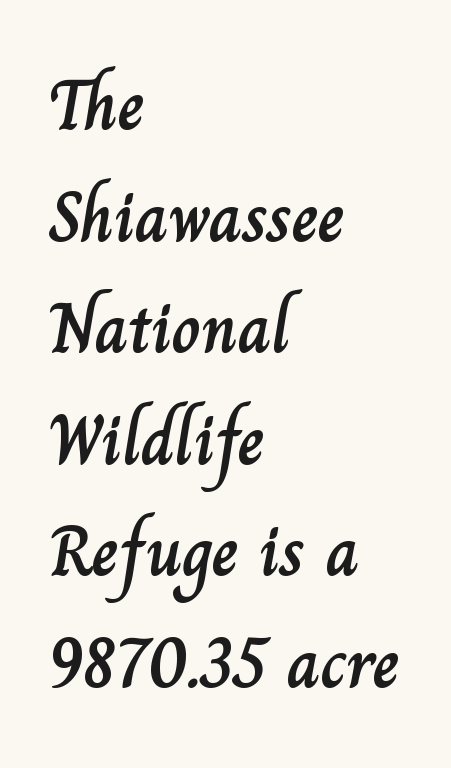
The image shows 72 px text type; set left-aligned, normal line spacing (1.55x), normal letter spacing, not underlined; low stroke contrast and a small x-height.
